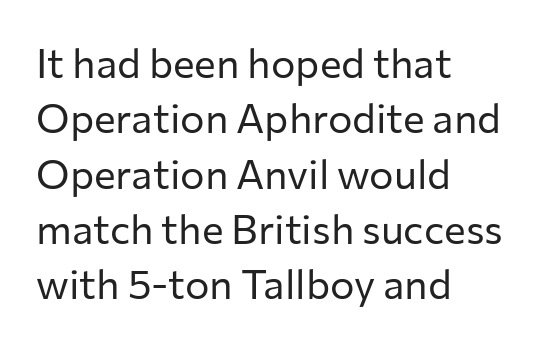
Q: Is the text bold? A: No.
Q: Is the text italic (slanted)? A: No, it is upright.
Q: Is the typeface a serif or a sans-serif typeface? A: Sans-serif.
Q: Is the text underlined? A: No.
Q: How is the paragraph aligned? A: Left-aligned.
Q: Is the spacing between letters normal or unusually wide? A: Normal.
Q: Is the spacing between lines tight, normal or loose? A: Normal.
Q: Width (condensed, normal, or wide)? A: Normal.
Q: Stroke contrast? A: Low.
Q: x-height? A: Medium.
Q: Monospaced? A: No.
